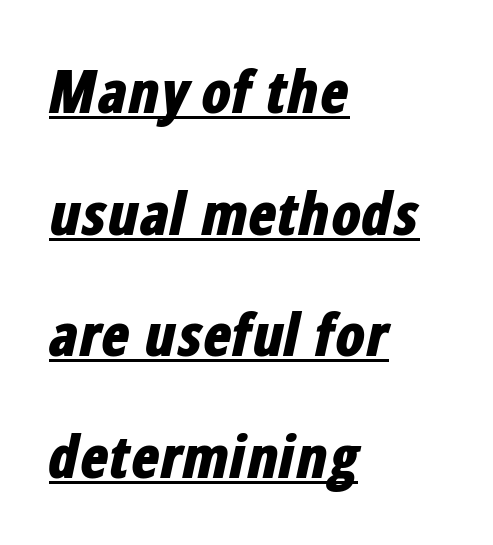
Q: Is the text bold? A: Yes.
Q: Is the text italic (slanted)? A: Yes, it leans right by about 12 degrees.
Q: Is the text underlined? A: Yes.
Q: How is the paragraph aligned? A: Left-aligned.
Q: Is the spacing between letters normal or unusually wide? A: Normal.
Q: Is the spacing between lines tight, normal or loose? A: Loose.
Q: Width (condensed, normal, or wide)? A: Condensed.
Q: Stroke contrast? A: Low.
Q: x-height? A: Medium.
Q: Monospaced? A: No.
